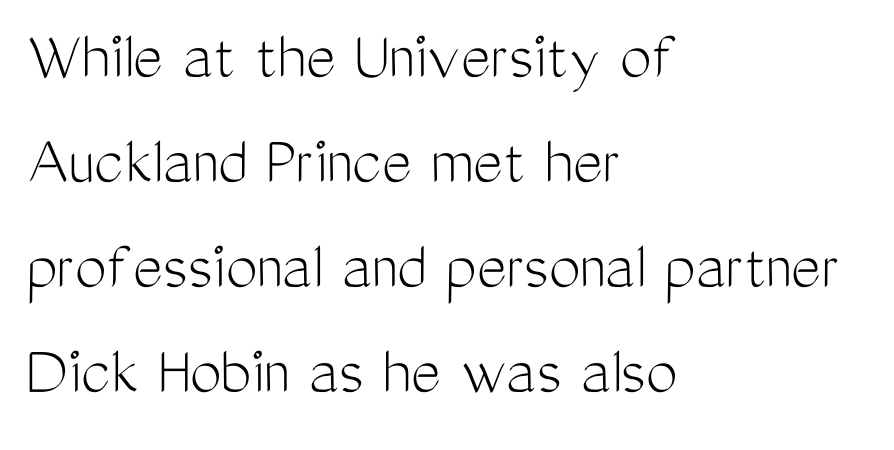
Decoration check: the copy has no underline. The rendering uses a moderate line-height, typical for paragraphs. The font family rendered here belongs to the sans-serif group. Summary of weight: not heavy and not bold. In terms of letterspacing, this is plain default setting.
